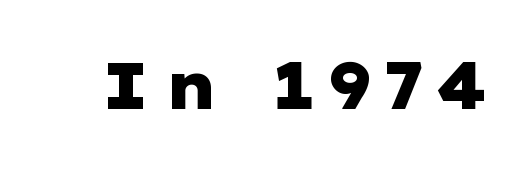
The passage shown is typeset with a sans-serif family. Is there any slant? The stems are plumb. Emphasis by weight is at full strength: bold. Check the space under the baseline: it is left empty.
